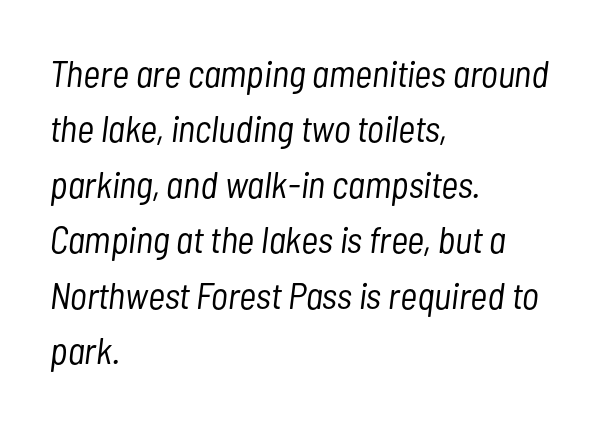
Q: Is the text bold? A: No.
Q: Is the text italic (slanted)? A: Yes, it leans right by about 7 degrees.
Q: Is the text underlined? A: No.
Q: How is the paragraph aligned? A: Left-aligned.
Q: Is the spacing between letters normal or unusually wide? A: Normal.
Q: Is the spacing between lines tight, normal or loose? A: Normal.
Q: Width (condensed, normal, or wide)? A: Condensed.
Q: Stroke contrast? A: Low.
Q: x-height? A: Medium.
Q: Monospaced? A: No.
